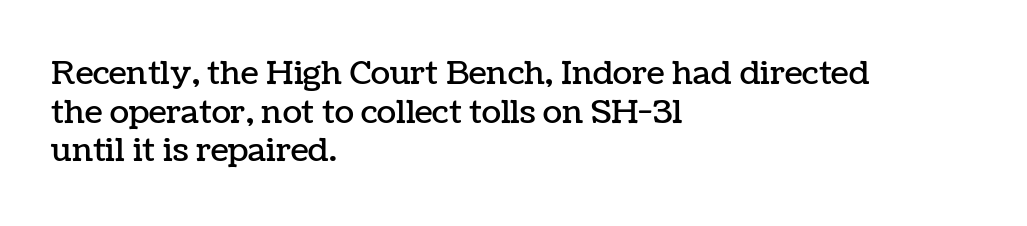
Q: Is the text italic (slanted)? A: No, it is upright.
Q: Is the text underlined? A: No.
Q: How is the paragraph aligned? A: Left-aligned.
Q: Is the spacing between letters normal or unusually wide? A: Normal.
Q: Width (condensed, normal, or wide)? A: Normal.
Q: Stroke contrast? A: Low.
Q: x-height? A: Medium.
Q: Monospaced? A: No.
